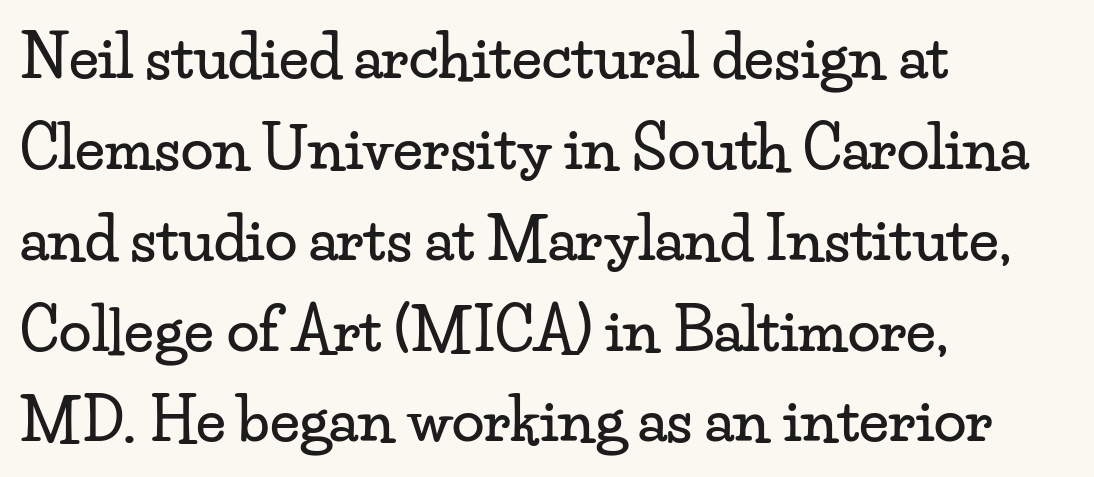
Q: Is the text italic (slanted)? A: No, it is upright.
Q: Is the typeface a serif or a sans-serif typeface? A: Serif.
Q: Is the text underlined? A: No.
Q: How is the paragraph aligned? A: Left-aligned.
Q: Is the spacing between letters normal or unusually wide? A: Normal.
Q: Is the spacing between lines tight, normal or loose? A: Normal.
Q: Width (condensed, normal, or wide)? A: Wide.
Q: Stroke contrast? A: Low.
Q: x-height? A: Small.
Q: Monospaced? A: No.
